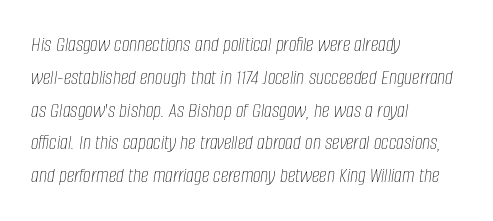
{"italic": "yes", "lean": "right", "slant_degrees": 8, "bold": "no", "underline": "no", "align": "left", "line_spacing": "normal", "line_spacing_ratio": 1.49, "letter_spacing": "normal", "letter_spacing_em": 0.0, "glyph_px": 22}
